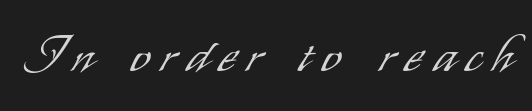
The image shows 50 px light, condensed sans-serif type; set unusually wide letter spacing (+0.22 em), not underlined; low stroke contrast and a small x-height.
